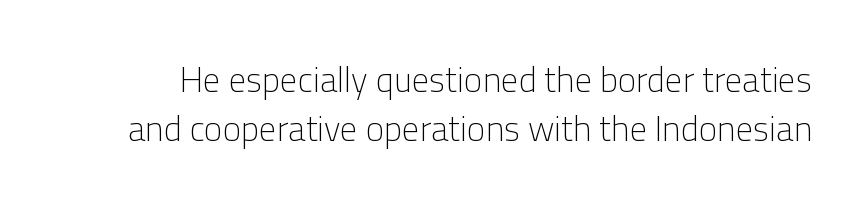
Q: Is the text bold? A: No.
Q: Is the text italic (slanted)? A: No, it is upright.
Q: Is the typeface a serif or a sans-serif typeface? A: Sans-serif.
Q: Is the text underlined? A: No.
Q: Is the spacing between letters normal or unusually wide? A: Normal.
Q: Is the spacing between lines tight, normal or loose? A: Normal.
Q: Width (condensed, normal, or wide)? A: Normal.
Q: Stroke contrast? A: Low.
Q: x-height? A: Medium.
Q: Monospaced? A: No.
